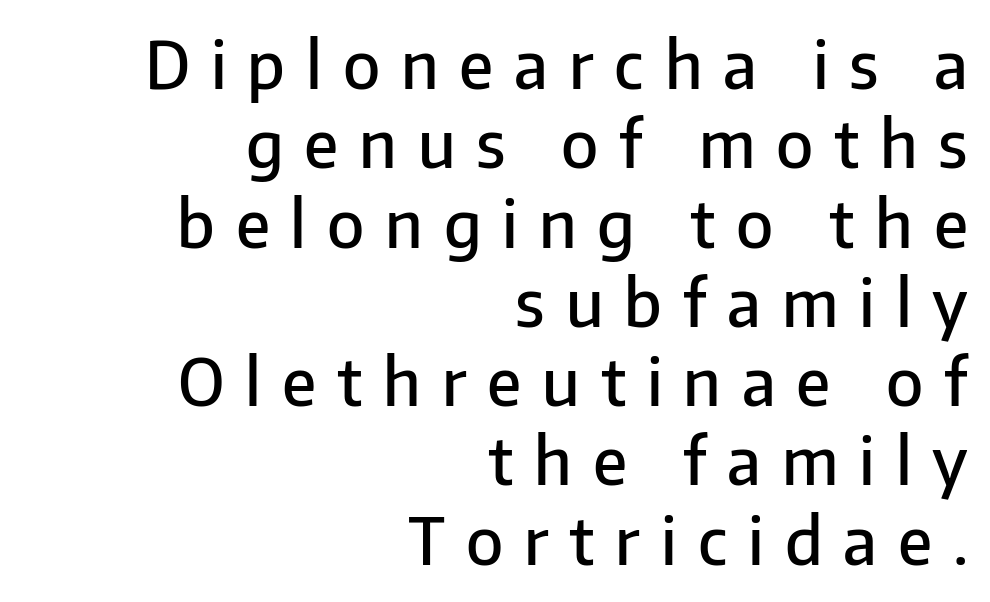
The image shows 65 px semibold sans-serif type, upright; set right-aligned, line spacing 1.22x, unusually wide letter spacing (+0.32 em), not underlined; low stroke contrast and a medium x-height.
